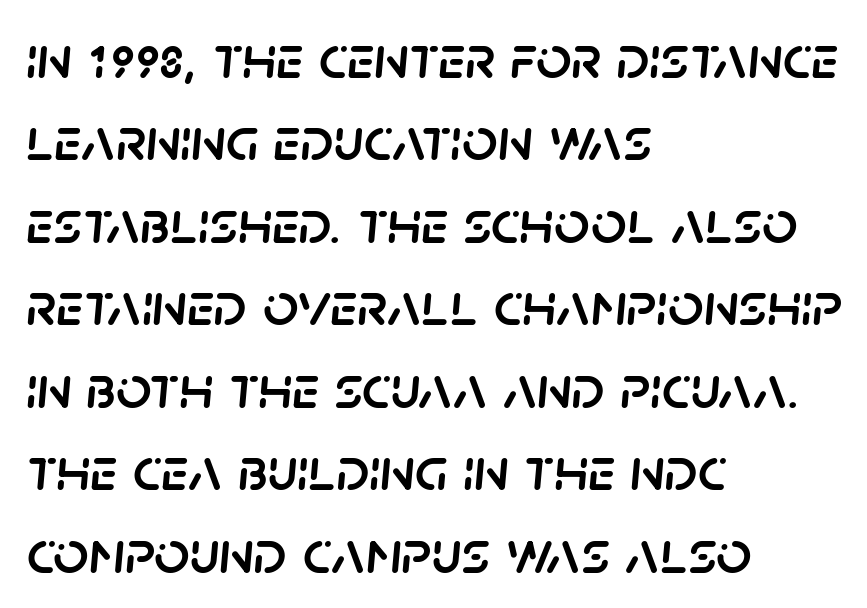
Line spacing here is normal. The rendering applies a slant to the glyphs. Think of a printed novel: that variable character pitch is what you see here. The passage shown has conventional tracking throughout.
